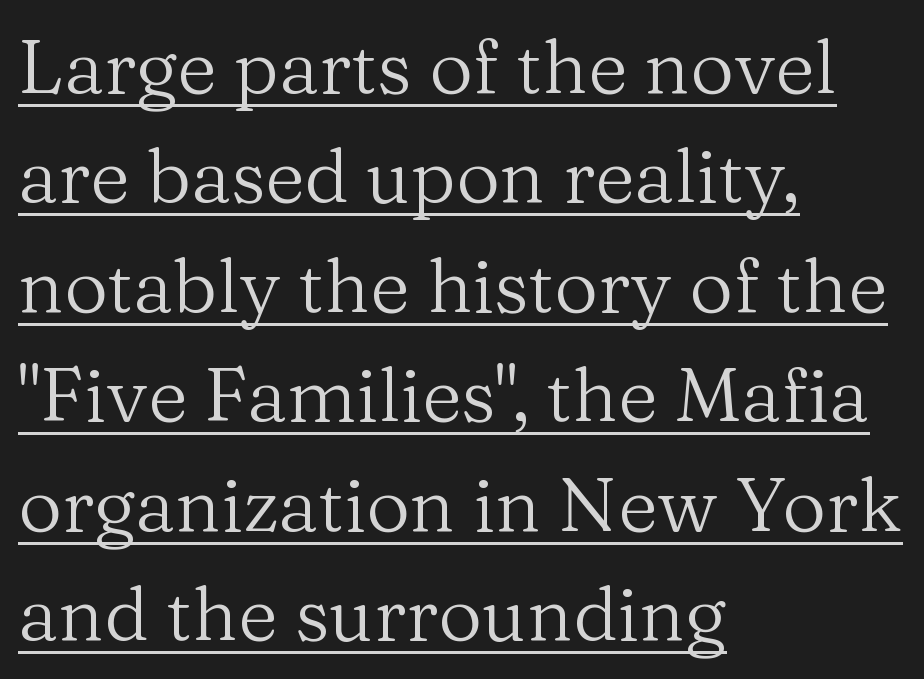
{"serif": "yes", "italic": "no", "bold": "no", "weight": "regular", "width": "normal", "stroke_contrast": "medium", "x_height": "medium", "monospaced": "no", "underline": "yes", "align": "left", "line_spacing": "normal", "line_spacing_ratio": 1.44, "letter_spacing": "normal", "letter_spacing_em": 0.0, "glyph_px": 76}
